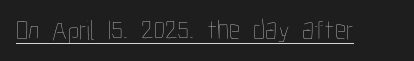
Stems and bowls with no extra thickness — not bold. The lettering stays uniformly vertical, giving the passage a roman look. Honestly, the underline is the first thing you notice here. These lines are rendered in a variable-pitch font.
